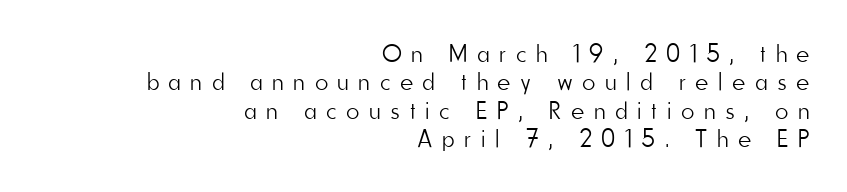
Q: Is the text bold? A: No.
Q: Is the text italic (slanted)? A: No, it is upright.
Q: Is the text underlined? A: No.
Q: How is the paragraph aligned? A: Right-aligned.
Q: Is the spacing between letters normal or unusually wide? A: Unusually wide.
Q: Is the spacing between lines tight, normal or loose? A: Tight.
